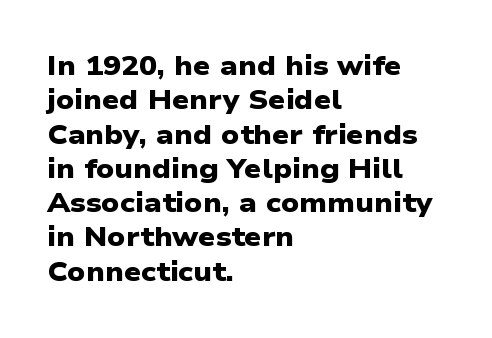
The image shows 27 px bold type; set left-aligned, normal line spacing (1.27x), normal letter spacing, not underlined.
